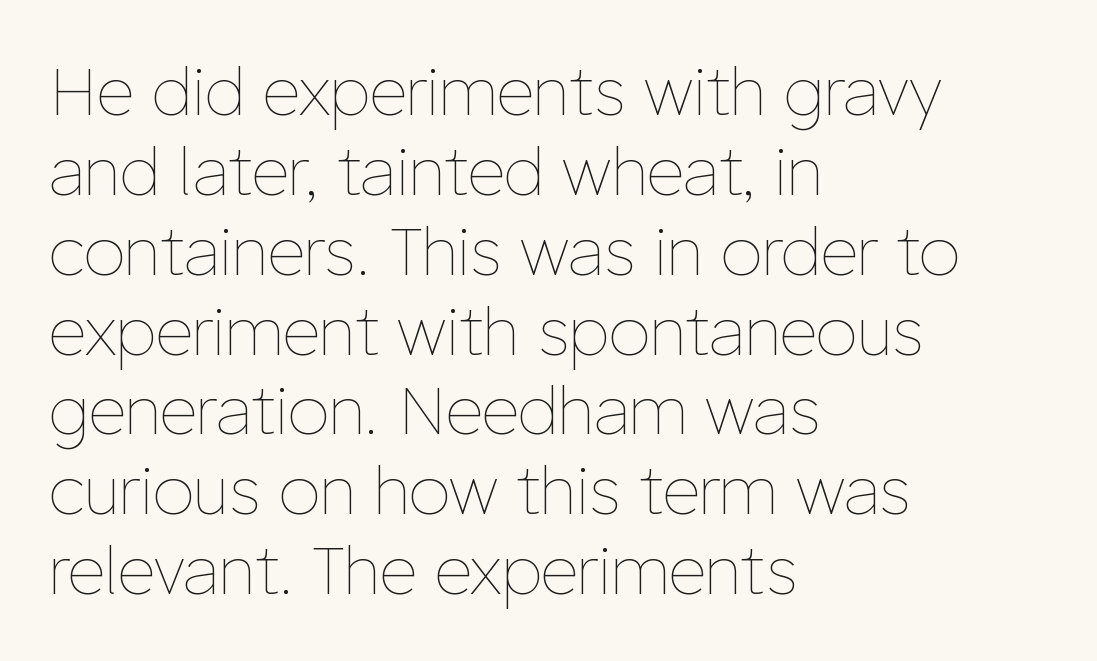
{"italic": "no", "bold": "no", "weight": "thin", "width": "normal", "stroke_contrast": "low", "x_height": "medium", "monospaced": "no", "underline": "no", "align": "left", "line_spacing_ratio": 1.21, "letter_spacing": "normal", "letter_spacing_em": 0.0, "glyph_px": 66}
